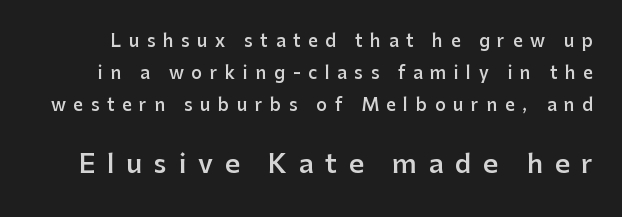
The image shows 26 px text type, upright; set line spacing 1.87x, unusually wide letter spacing (+0.45 em), not underlined; the second (bottom) block is 1.53x larger.
